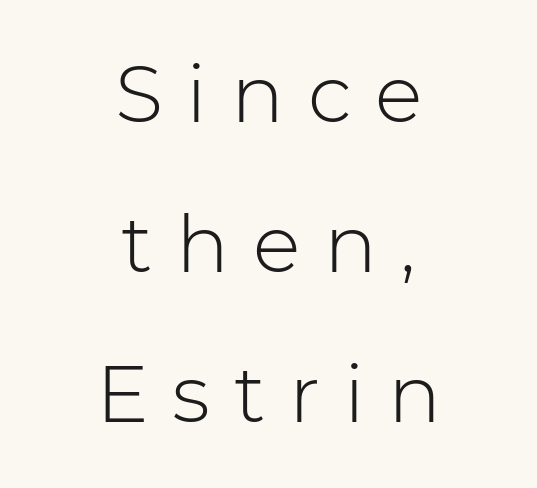
The image shows 79 px light sans-serif type, upright; set centered, loose line spacing (1.9x), unusually wide letter spacing (+0.3 em), not underlined; low stroke contrast and a medium x-height.
